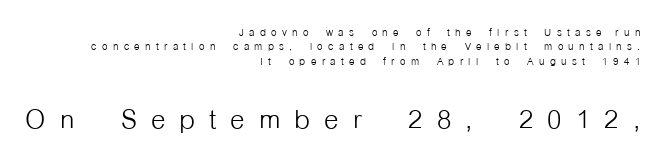
{"serif": "no", "italic": "no", "bold": "no", "weight": "light", "width": "condensed", "stroke_contrast": "low", "x_height": "medium", "monospaced": "no", "underline": "no", "align": "right", "line_spacing": "tight", "line_spacing_ratio": 1.02, "letter_spacing": "wide", "letter_spacing_em": 0.38, "larger_block": "second", "size_ratio": 2.64, "glyph_px": 37}
